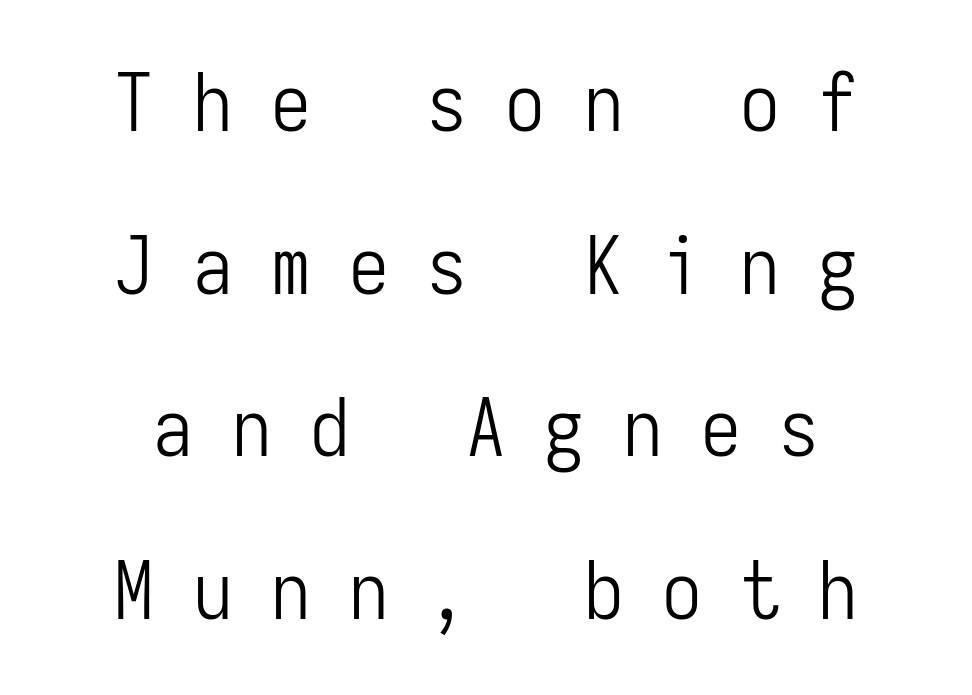
Widely set lines give the paragraph a tall, airy silhouette. Upright lettering throughout. Nope, no serifs anywhere on these letters. These lines are rendered in a fixed-pitch font.
